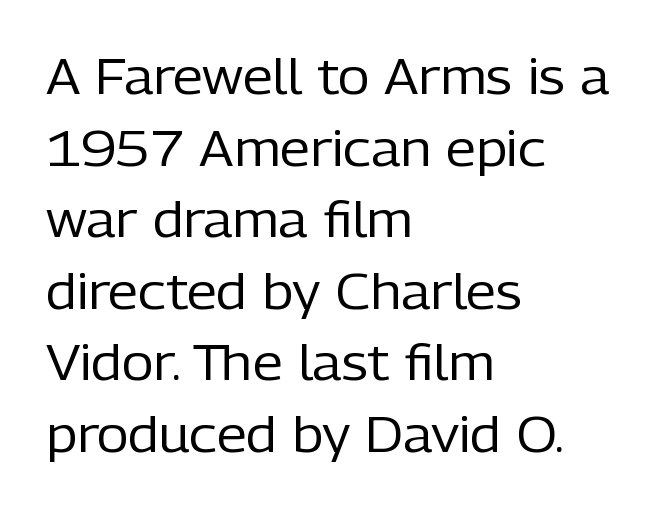
{"serif": "no", "italic": "no", "bold": "no", "weight": "regular", "width": "normal", "stroke_contrast": "low", "x_height": "medium", "monospaced": "no", "underline": "no", "align": "left", "line_spacing": "normal", "line_spacing_ratio": 1.46, "letter_spacing": "normal", "letter_spacing_em": 0.0, "glyph_px": 49}
